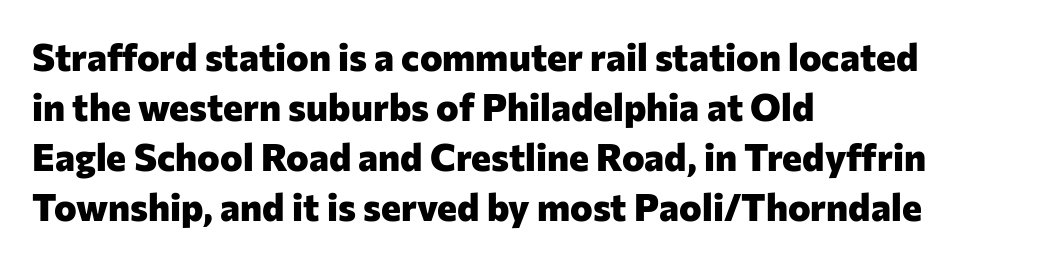
Typeset ragged right — the left edge is the straight one. Does the leading feel generous? No, just average. Strokes here are thick enough to call this a true bold. The passage shown is typed in a proportional face where columns would drift.
